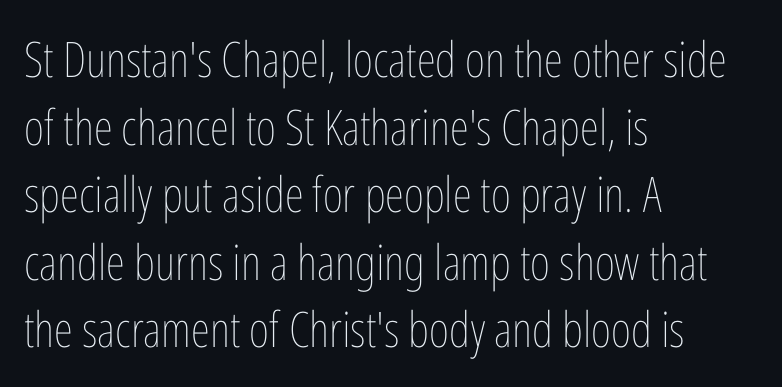
{"italic": "no", "bold": "no", "weight": "thin", "width": "condensed", "stroke_contrast": "low", "x_height": "medium", "monospaced": "no", "underline": "no", "align": "left", "line_spacing": "normal", "line_spacing_ratio": 1.38, "letter_spacing": "normal", "letter_spacing_em": 0.0, "glyph_px": 49}
